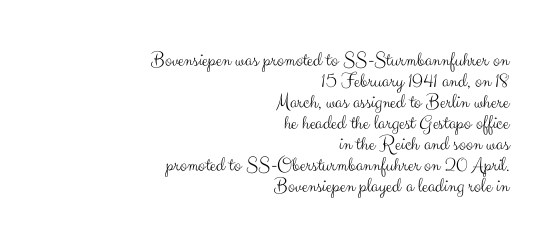
Q: Is the text bold? A: No.
Q: Is the text italic (slanted)? A: Yes.
Q: Is the text underlined? A: No.
Q: How is the paragraph aligned? A: Right-aligned.
Q: Is the spacing between letters normal or unusually wide? A: Normal.
Q: Is the spacing between lines tight, normal or loose? A: Tight.
